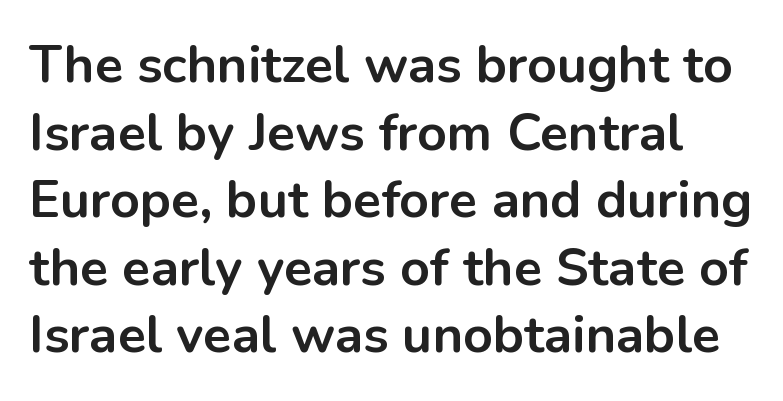
The image shows 52 px bold sans-serif type, upright; set normal line spacing (1.3x), normal letter spacing, not underlined; low stroke contrast and a medium x-height.
